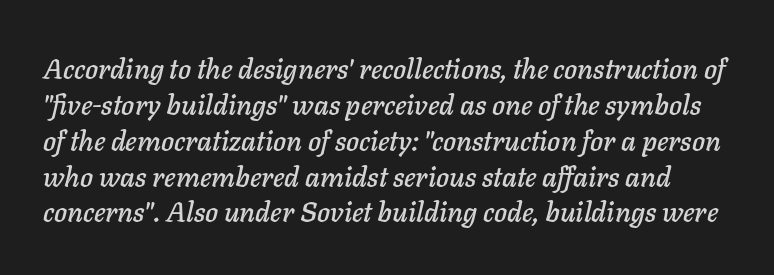
Leading matches the norm, producing a regular column. Character widths vary here, with narrow letters taking less room than wide ones. The specimen reads as italic at a glance. Each row of text sits above clean, open space. This rendering leaves character spacing at its baseline value.
